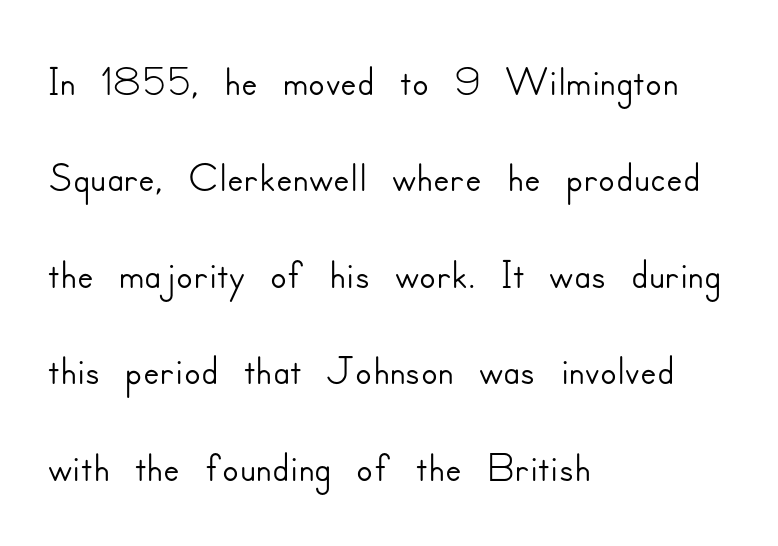
{"serif": "no", "italic": "no", "width": "normal", "stroke_contrast": "low", "x_height": "small", "monospaced": "no", "underline": "no", "align": "left", "line_spacing": "normal", "line_spacing_ratio": 1.58, "letter_spacing": "normal", "letter_spacing_em": 0.0, "glyph_px": 61}
